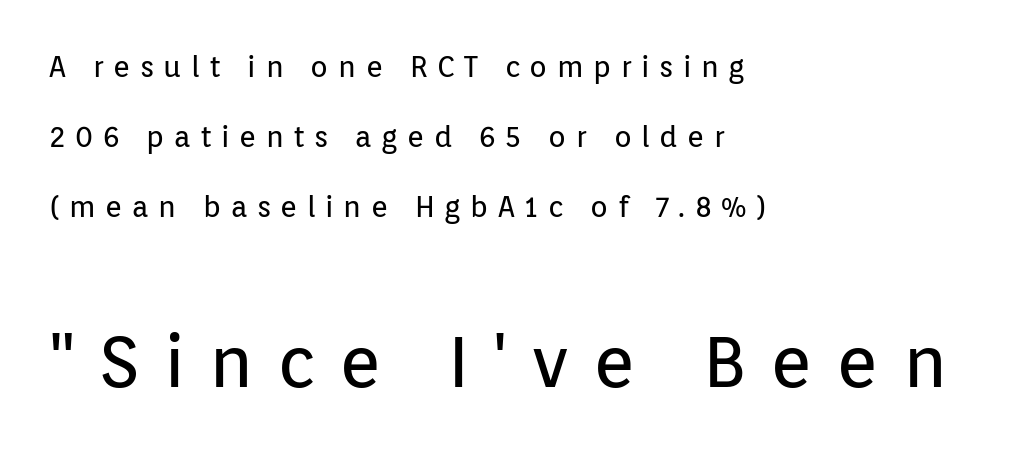
{"serif": "no", "italic": "no", "bold": "no", "weight": "regular", "width": "normal", "stroke_contrast": "low", "x_height": "medium", "monospaced": "no", "underline": "no", "align": "left", "line_spacing": "loose", "line_spacing_ratio": 2.42, "letter_spacing": "wide", "letter_spacing_em": 0.33, "larger_block": "second", "size_ratio": 2.48, "glyph_px": 72}
